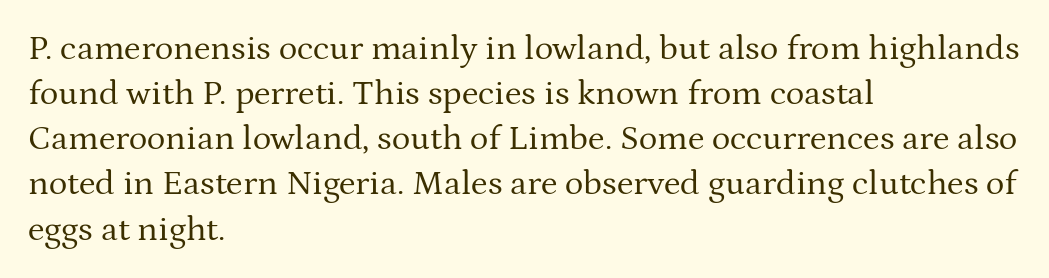
This rendering employs a face with finishing strokes, i.e., a serif. Honestly, there is no underline to notice here at all. Letters have the restrained weight of plain body copy at most. What's the leading like? Ordinary, nothing unusual. The letters advance in unequal steps, a hallmark of proportional type.
